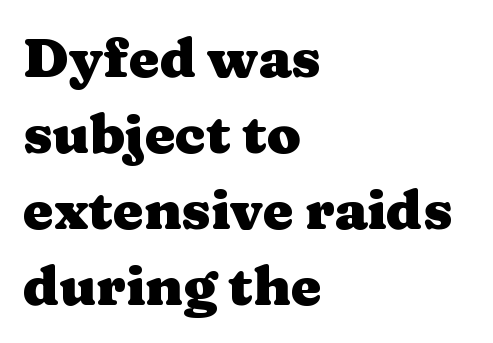
{"serif": "yes", "italic": "no", "bold": "yes", "weight": "heavy", "width": "wide", "stroke_contrast": "medium", "x_height": "medium", "monospaced": "no", "underline": "no", "align": "left", "line_spacing": "normal", "line_spacing_ratio": 1.38, "letter_spacing": "normal", "letter_spacing_em": 0.0, "glyph_px": 55}
